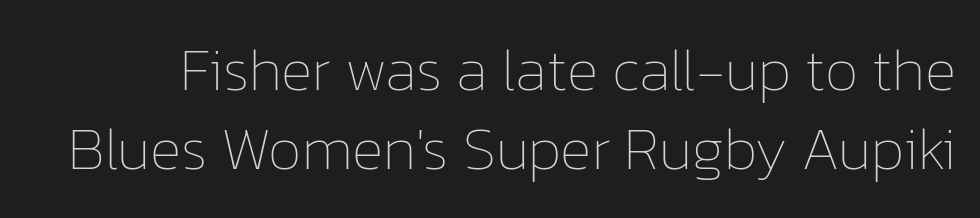
The image shows 60 px thin type, upright; set normal line spacing (1.32x), normal letter spacing, not underlined; low stroke contrast and a medium x-height.
